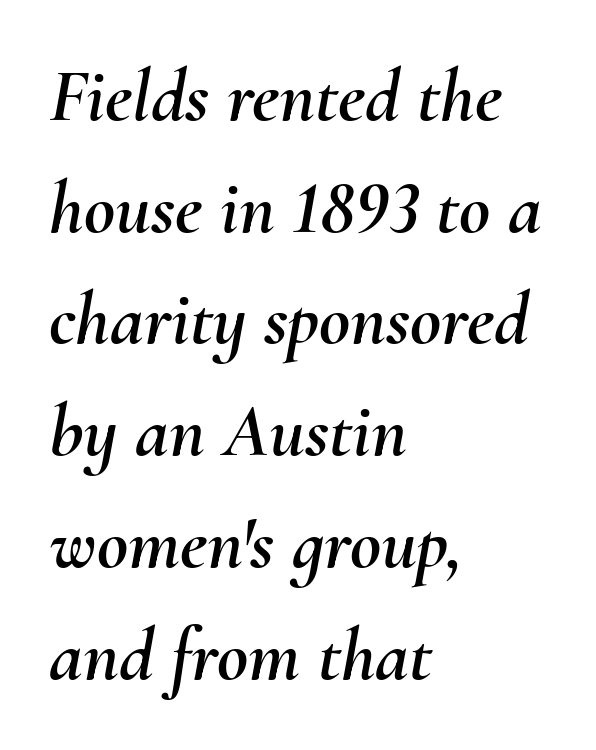
The image shows 76 px text type, italic (leaning right); set left-aligned, normal line spacing (1.47x), normal letter spacing, not underlined; medium stroke contrast and a small x-height.
